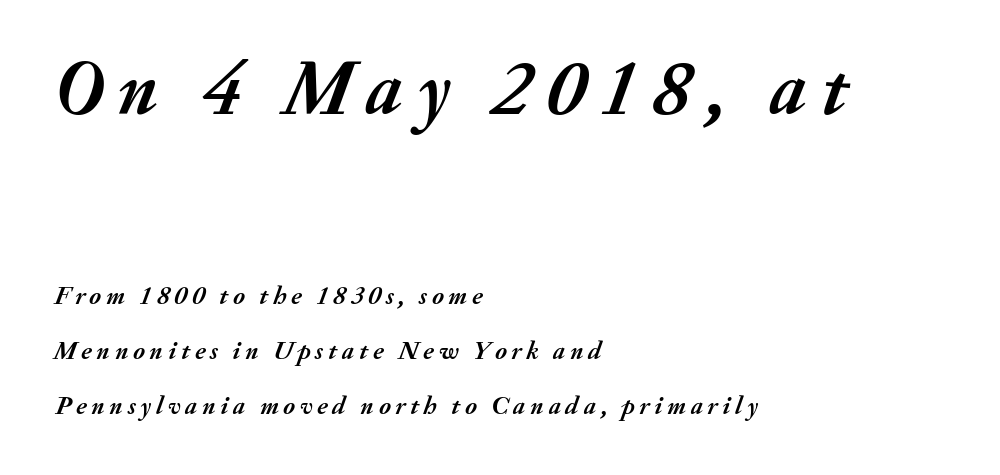
This sample has the flowing, uneven cadence of proportional lettering. Top chunk: large. Bottom chunk: small. The space directly below the letters is spotless. Typographic density is high because the face is bold.
